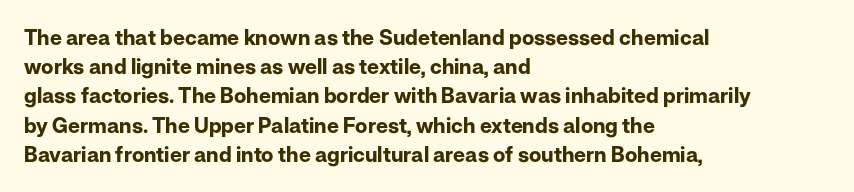
Q: Is the text bold? A: Yes.
Q: Is the text italic (slanted)? A: No, it is upright.
Q: Is the text underlined? A: No.
Q: How is the paragraph aligned? A: Left-aligned.
Q: Is the spacing between letters normal or unusually wide? A: Normal.
Q: Is the spacing between lines tight, normal or loose? A: Normal.
